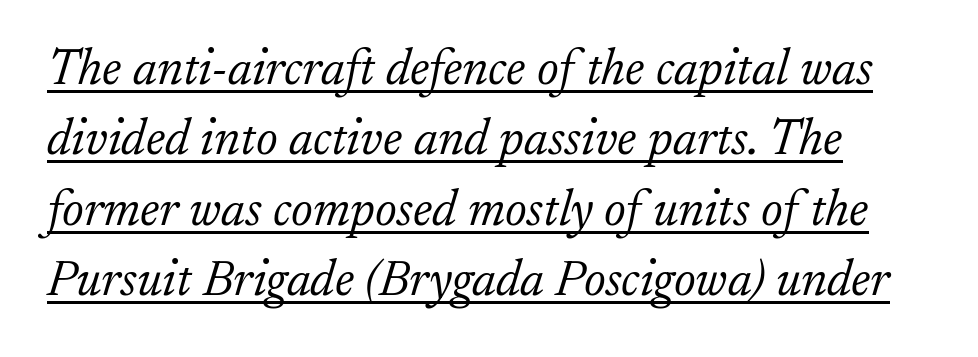
{"serif": "yes", "italic": "yes", "lean": "right", "slant_degrees": 17, "bold": "no", "weight": "light", "width": "normal", "stroke_contrast": "low", "x_height": "small", "monospaced": "no", "underline": "yes", "align": "left", "line_spacing": "normal", "line_spacing_ratio": 1.41, "letter_spacing": "normal", "letter_spacing_em": 0.0, "glyph_px": 50}
